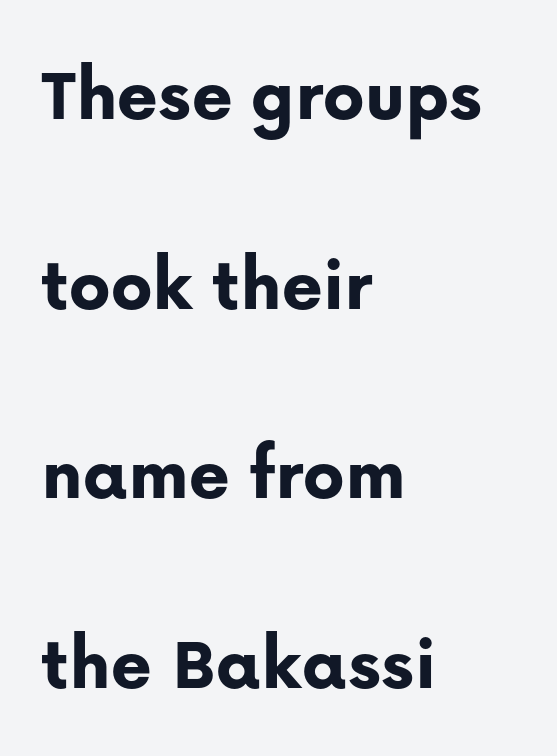
No extra tracking has been applied to these lines. The sample has been set heavy, in full bold. In terms of letterform style, serifs are entirely absent. Notice the wide empty band between every row — that's loose leading. The letters advance in unequal steps, a hallmark of proportional type.
